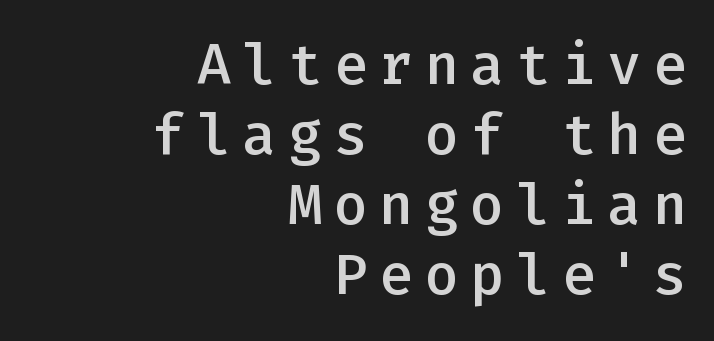
Q: Is the text bold? A: Semi-bold.
Q: Is the text italic (slanted)? A: No, it is upright.
Q: Is the typeface a serif or a sans-serif typeface? A: Sans-serif.
Q: Is the text underlined? A: No.
Q: How is the paragraph aligned? A: Right-aligned.
Q: Is the spacing between letters normal or unusually wide? A: Unusually wide.
Q: Width (condensed, normal, or wide)? A: Normal.
Q: Stroke contrast? A: Low.
Q: x-height? A: Medium.
Q: Monospaced? A: Yes.
